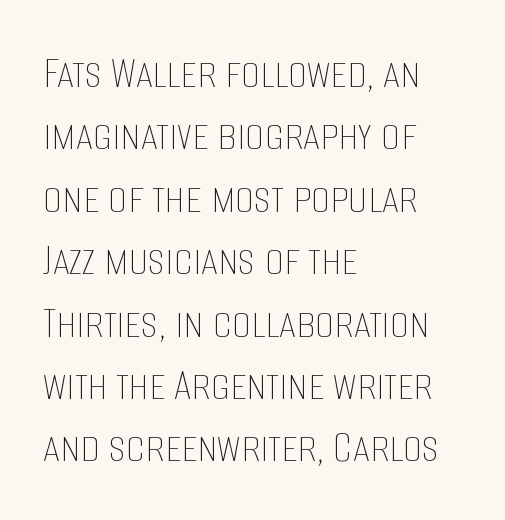
Q: Is the text bold? A: No.
Q: Is the text italic (slanted)? A: No, it is upright.
Q: Is the text underlined? A: No.
Q: How is the paragraph aligned? A: Left-aligned.
Q: Is the spacing between letters normal or unusually wide? A: Normal.
Q: Is the spacing between lines tight, normal or loose? A: Normal.
Q: Width (condensed, normal, or wide)? A: Condensed.
Q: Stroke contrast? A: Low.
Q: x-height? A: Large.
Q: Monospaced? A: No.
